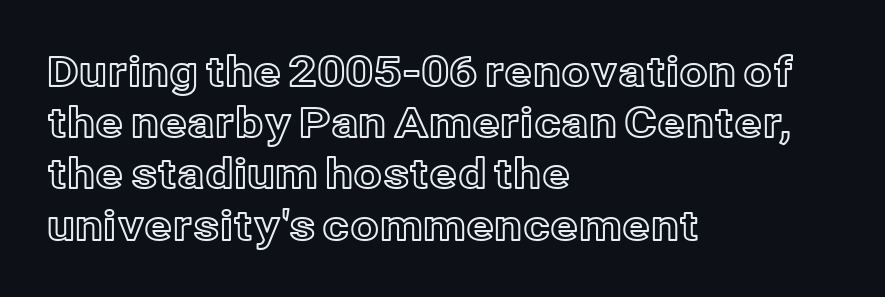
The image shows 41 px text type, upright; set left-aligned, normal line spacing (1.25x), normal letter spacing, not underlined; a medium x-height.
